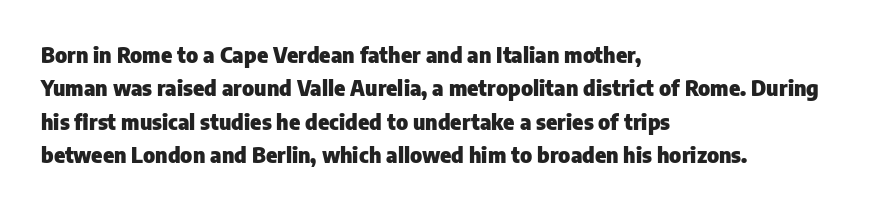
The image shows 21 px bold type, upright; set left-aligned, normal line spacing (1.59x), normal letter spacing, not underlined.
